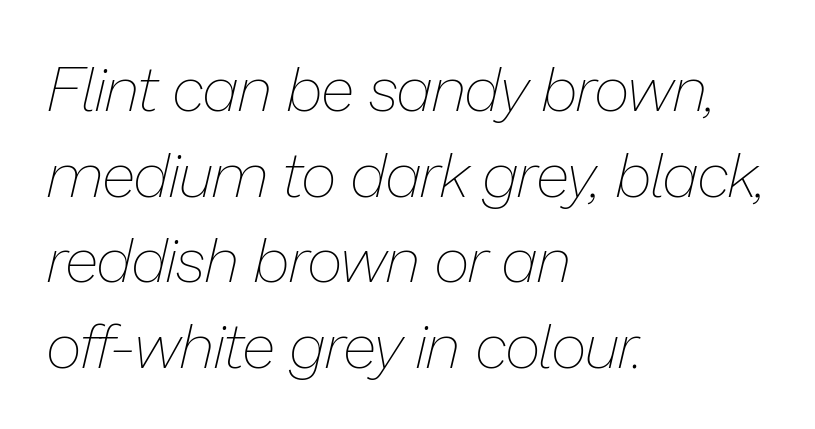
The image shows 62 px thin type, italic (leaning right); set left-aligned, normal line spacing (1.38x), normal letter spacing, not underlined; low stroke contrast and a medium x-height.
